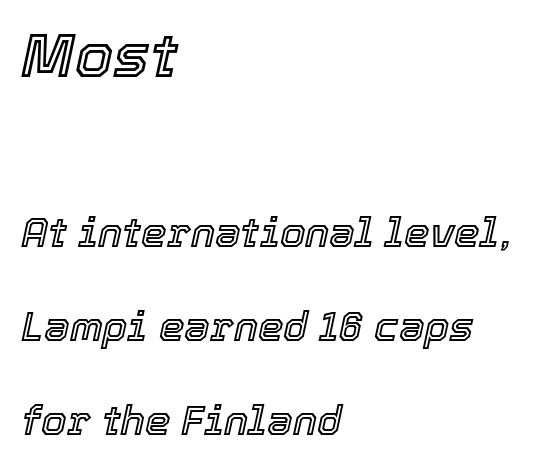
Q: Is the text italic (slanted)? A: Yes, it leans right by about 12 degrees.
Q: Is the text underlined? A: No.
Q: How is the paragraph aligned? A: Left-aligned.
Q: Is the spacing between letters normal or unusually wide? A: Normal.
Q: Is the spacing between lines tight, normal or loose? A: Loose.
Q: Which block of text is set in a larger size, the first (top) or the second (bottom)? A: The first (top) one.
Q: Width (condensed, normal, or wide)? A: Normal.
Q: x-height? A: Medium.
Q: Monospaced? A: No.
